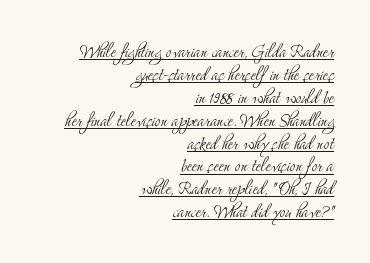
Q: Is the text bold? A: No.
Q: Is the text italic (slanted)? A: Yes.
Q: Is the text underlined? A: Yes.
Q: How is the paragraph aligned? A: Right-aligned.
Q: Is the spacing between letters normal or unusually wide? A: Normal.
Q: Is the spacing between lines tight, normal or loose? A: Tight.
